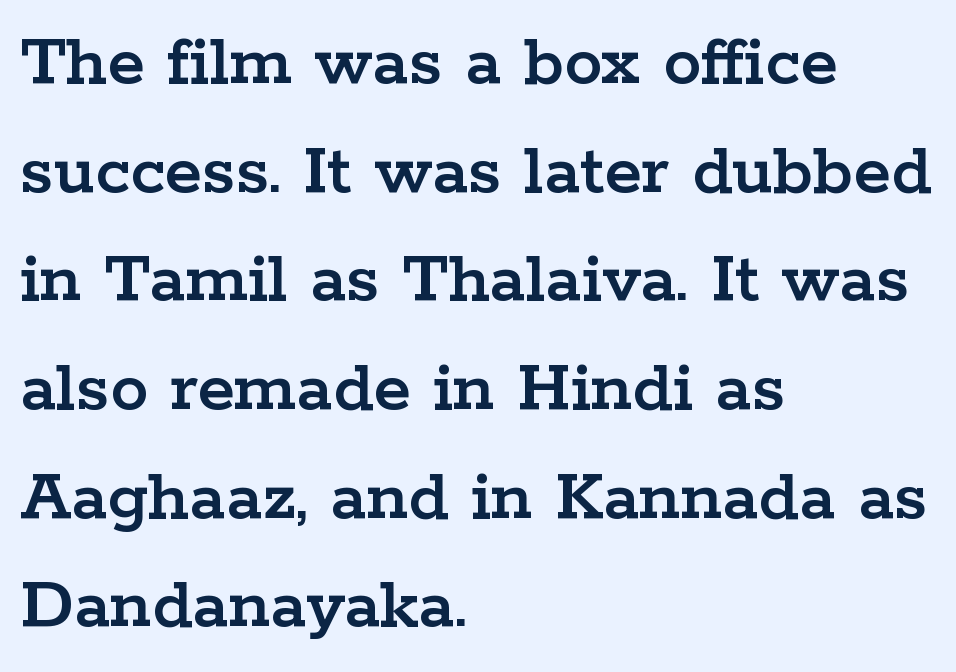
{"serif": "yes", "italic": "no", "width": "wide", "stroke_contrast": "low", "x_height": "medium", "monospaced": "no", "underline": "no", "align": "left", "line_spacing": "normal", "line_spacing_ratio": 1.43, "letter_spacing": "normal", "letter_spacing_em": 0.0, "glyph_px": 76}
